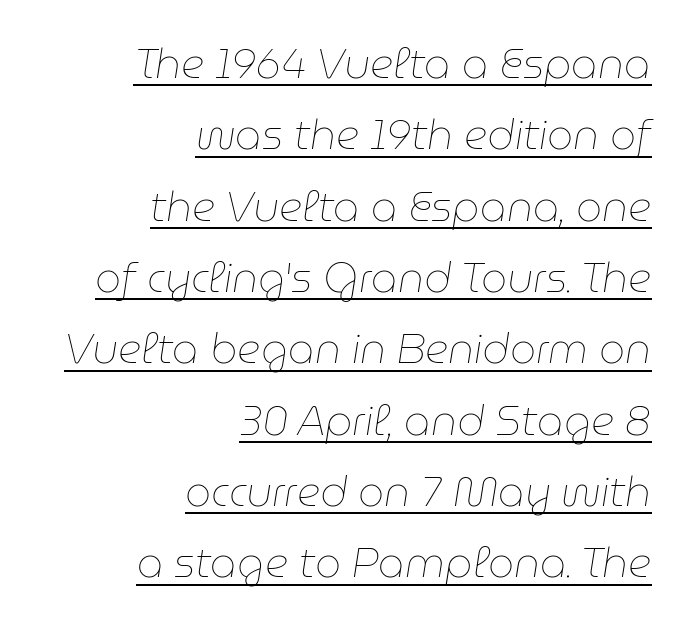
Do the characters align in a grid? No, the font is proportional. How are the letters spaced? Ordinarily, with no added tracking. A student would call this right alignment; a typographer would say flush right, rag left. On a weight scale, this lands at 450 or below.
